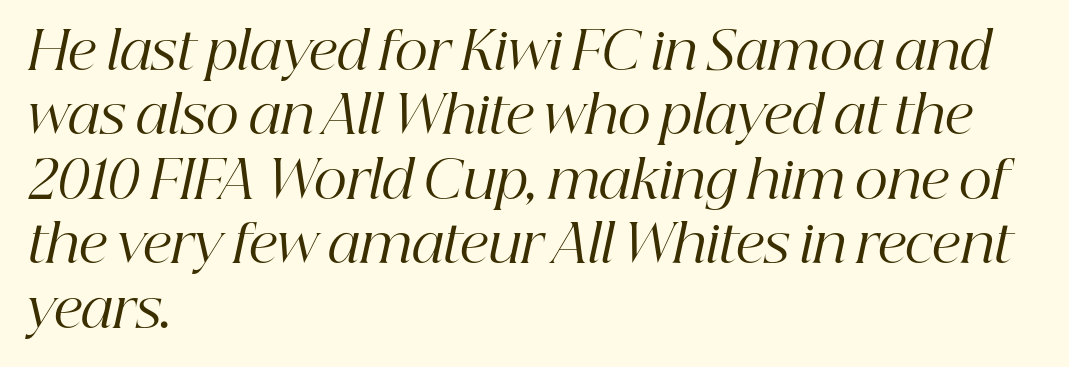
Q: Is the text bold? A: No.
Q: Is the text italic (slanted)? A: Yes, it leans right by about 12 degrees.
Q: Is the typeface a serif or a sans-serif typeface? A: Serif.
Q: Is the text underlined? A: No.
Q: How is the paragraph aligned? A: Left-aligned.
Q: Is the spacing between letters normal or unusually wide? A: Normal.
Q: Width (condensed, normal, or wide)? A: Normal.
Q: Stroke contrast? A: High.
Q: x-height? A: Medium.
Q: Monospaced? A: No.
